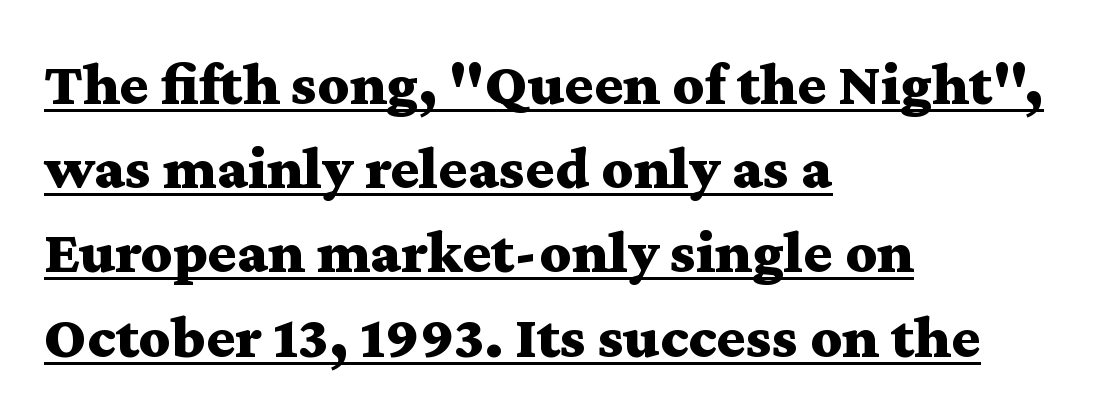
{"serif": "yes", "italic": "no", "bold": "yes", "weight": "bold", "width": "wide", "stroke_contrast": "medium", "x_height": "medium", "monospaced": "no", "underline": "yes", "align": "left", "line_spacing": "normal", "line_spacing_ratio": 1.38, "letter_spacing": "normal", "letter_spacing_em": 0.0, "glyph_px": 61}
